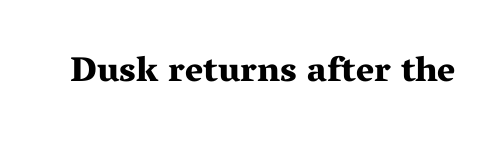
{"serif": "yes", "italic": "no", "bold": "yes", "weight": "bold", "width": "wide", "stroke_contrast": "medium", "x_height": "medium", "monospaced": "no", "underline": "no", "letter_spacing": "normal", "letter_spacing_em": 0.0, "glyph_px": 35}
